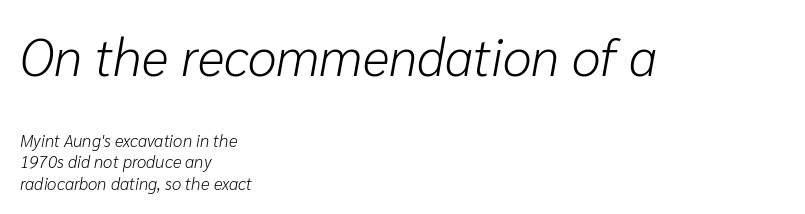
{"italic": "yes", "lean": "right", "slant_degrees": 10, "bold": "no", "weight": "light", "width": "normal", "stroke_contrast": "low", "x_height": "medium", "monospaced": "no", "underline": "no", "align": "left", "line_spacing": "normal", "line_spacing_ratio": 1.27, "letter_spacing": "normal", "letter_spacing_em": 0.0, "larger_block": "first", "size_ratio": 3.06, "glyph_px": 52}
